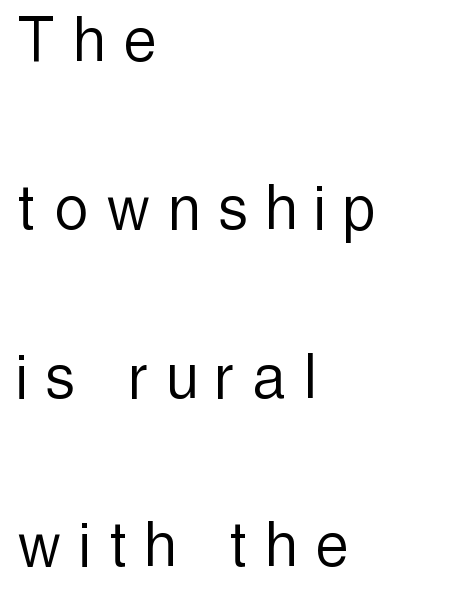
{"serif": "no", "italic": "no", "bold": "no", "weight": "light", "width": "condensed", "x_height": "medium", "monospaced": "no", "underline": "no", "align": "left", "line_spacing": "loose", "line_spacing_ratio": 2.34, "letter_spacing": "wide", "letter_spacing_em": 0.28, "glyph_px": 72}
